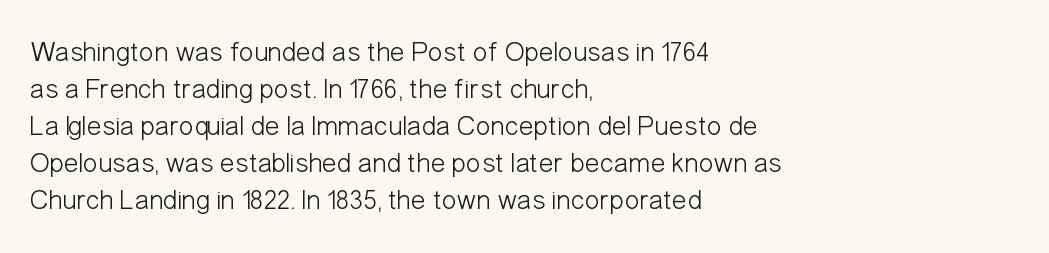
The image shows 28 px light, condensed sans-serif type, upright; set left-aligned, normal line spacing (1.32x), normal letter spacing, not underlined; low stroke contrast and a medium x-height.
